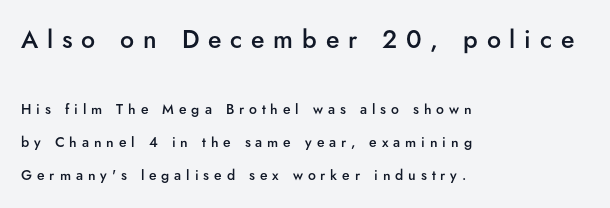
The image shows 25 px text type, upright; set left-aligned, loose line spacing (2.34x), unusually wide letter spacing (+0.35 em), not underlined; the first (top) block is 1.79x larger.
